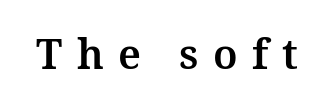
The image shows 41 px bold type, upright; set unusually wide letter spacing (+0.35 em), not underlined; medium stroke contrast and a medium x-height.
